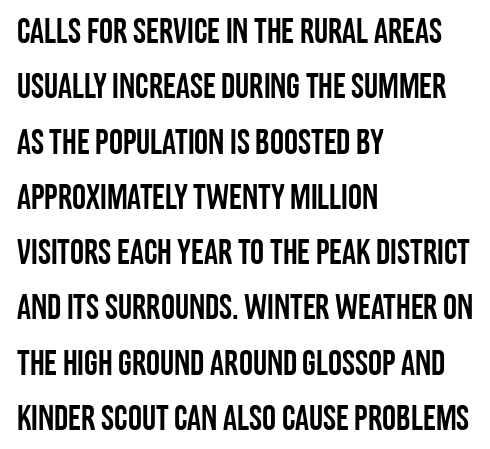
{"serif": "no", "italic": "no", "width": "condensed", "stroke_contrast": "low", "x_height": "large", "monospaced": "no", "underline": "no", "align": "left", "line_spacing": "normal", "line_spacing_ratio": 1.58, "letter_spacing": "normal", "letter_spacing_em": 0.0, "glyph_px": 35}
